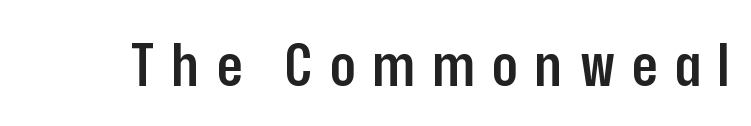
Q: Is the text bold? A: Semi-bold.
Q: Is the text italic (slanted)? A: No, it is upright.
Q: Is the typeface a serif or a sans-serif typeface? A: Sans-serif.
Q: Is the text underlined? A: No.
Q: Is the spacing between letters normal or unusually wide? A: Unusually wide.
Q: Width (condensed, normal, or wide)? A: Condensed.
Q: Stroke contrast? A: Low.
Q: x-height? A: Medium.
Q: Monospaced? A: No.
